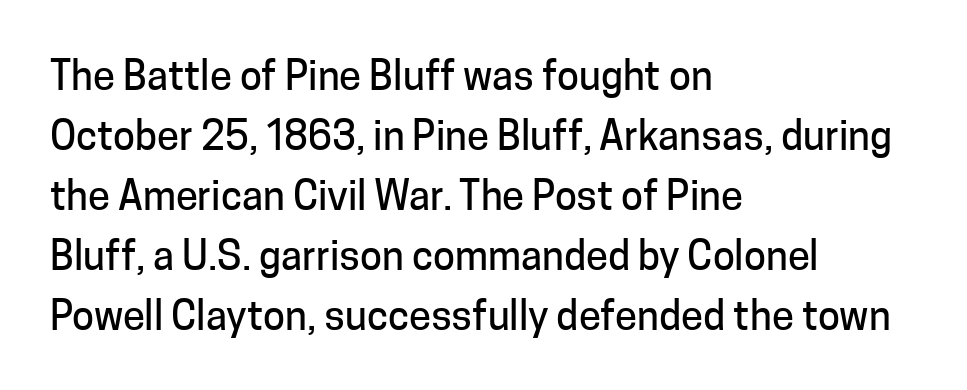
The image shows 40 px sans-serif type, upright; set left-aligned, normal line spacing (1.5x), normal letter spacing, not underlined; low stroke contrast and a medium x-height.
